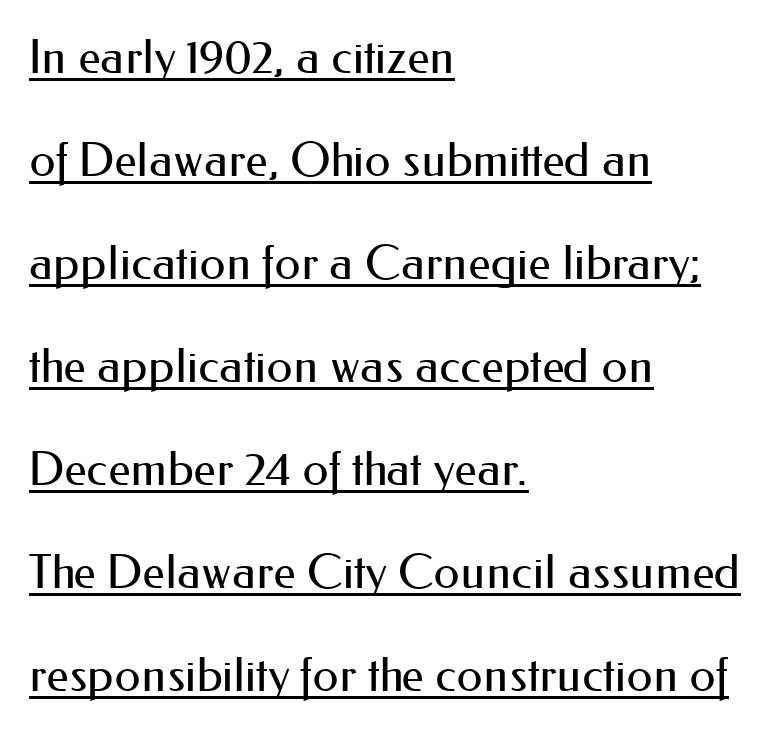
{"serif": "no", "italic": "no", "bold": "no", "weight": "regular", "width": "normal", "stroke_contrast": "medium", "x_height": "small", "monospaced": "no", "underline": "yes", "align": "left", "line_spacing": "loose", "line_spacing_ratio": 2.19, "letter_spacing": "normal", "letter_spacing_em": 0.0, "glyph_px": 47}
